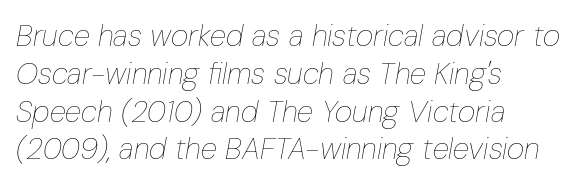
The lines in this sample share a left origin and differ only in where they stop. Vertical spacing — default. Weight: not bold — regular or lighter. A typesetter would call this proportional, since set widths differ per character. Beneath every word, the page is bare.
